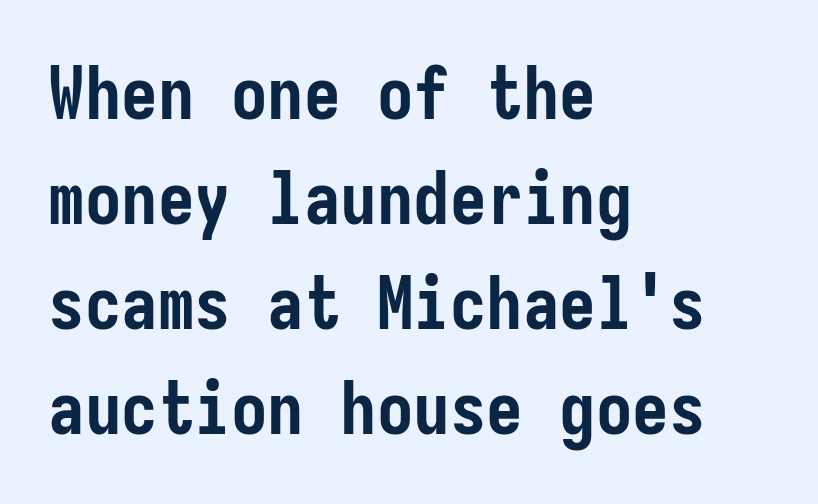
{"serif": "no", "italic": "no", "bold": "yes", "weight": "semibold", "width": "condensed", "stroke_contrast": "low", "x_height": "medium", "underline": "no", "align": "left", "line_spacing": "normal", "line_spacing_ratio": 1.44, "letter_spacing": "normal", "letter_spacing_em": 0.0, "glyph_px": 73}
